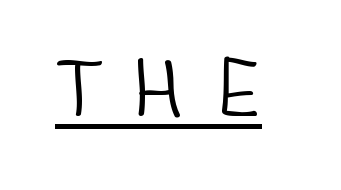
Q: Is the text bold? A: No.
Q: Is the text italic (slanted)? A: No, it is upright.
Q: Is the typeface a serif or a sans-serif typeface? A: Sans-serif.
Q: Is the text underlined? A: Yes.
Q: Is the spacing between letters normal or unusually wide? A: Unusually wide.
Q: Width (condensed, normal, or wide)? A: Condensed.
Q: Stroke contrast? A: Low.
Q: x-height? A: Large.
Q: Monospaced? A: No.
